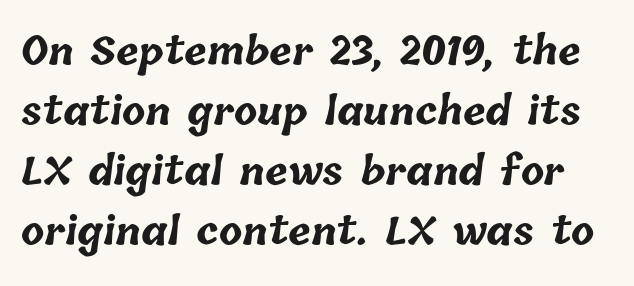
{"bold": "yes", "weight": "bold", "width": "normal", "stroke_contrast": "low", "x_height": "medium", "monospaced": "no", "underline": "no", "line_spacing": "normal", "line_spacing_ratio": 1.58, "letter_spacing": "normal", "letter_spacing_em": 0.0, "glyph_px": 38}
